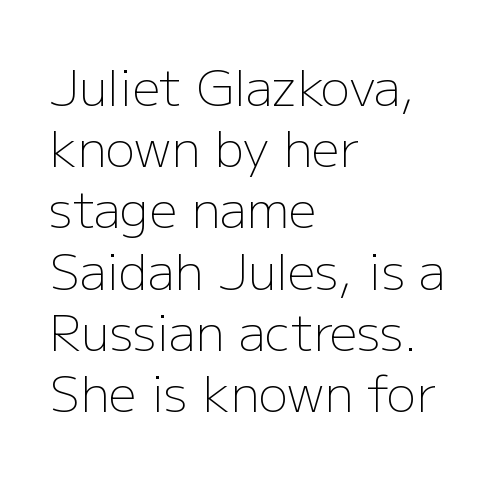
A normal amount of white space separates one row of letters from the next. Underlining? Definitely not there. The weight tops out at a normal text grade. The lettering stays uniformly vertical, giving the passage a roman look. This sample is left-justified, so line endings fall wherever the words run out. Default kerning and tracking; the words read as compact shapes.
